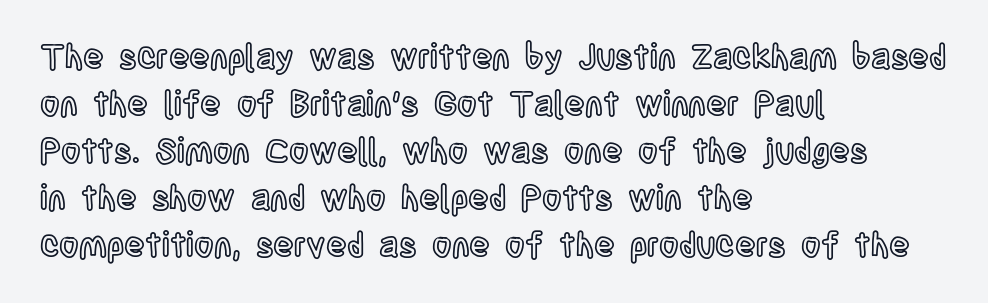
The line-height multiplier appears to be the usual default. The type sits square on the baseline with zero lean. All the whitespace from short lines collects on the right. Is the letter spacing exaggerated? No — it looks like the ordinary default.
